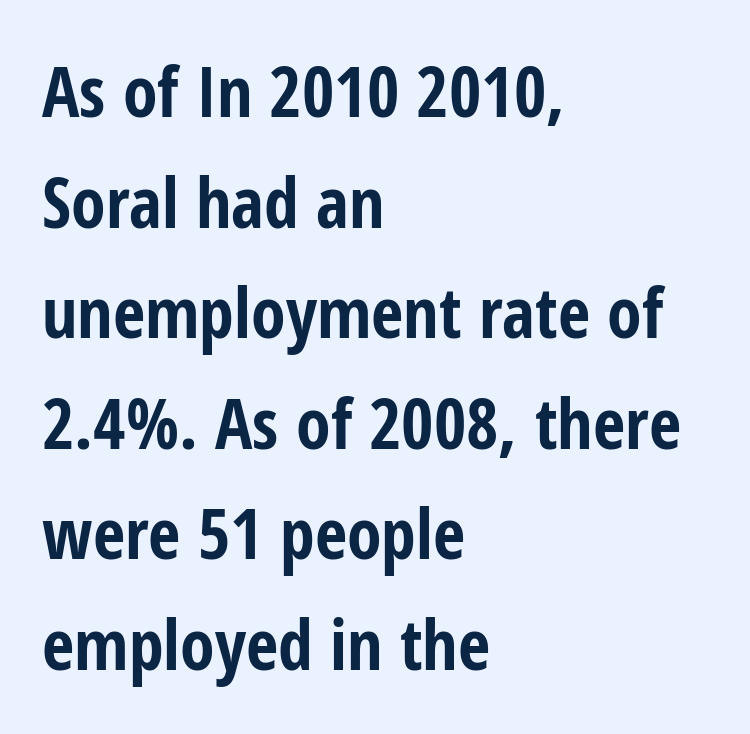
The image shows 70 px bold, condensed sans-serif type, upright; set left-aligned, normal line spacing (1.58x), normal letter spacing, not underlined; low stroke contrast and a medium x-height.
